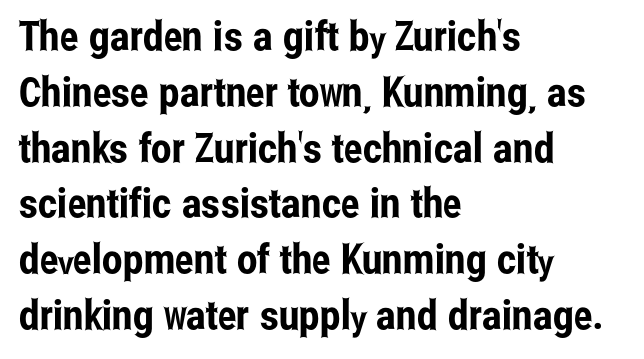
The image shows 41 px condensed sans-serif type, upright; set left-aligned, normal line spacing (1.36x), normal letter spacing, not underlined; low stroke contrast and a medium x-height.
